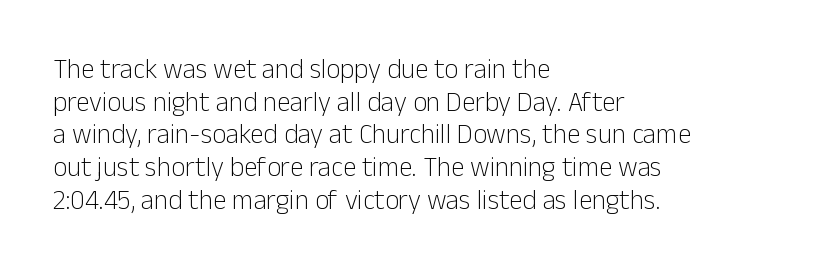
The image shows 27 px text type, upright; set left-aligned, line spacing 1.21x, normal letter spacing, not underlined.
